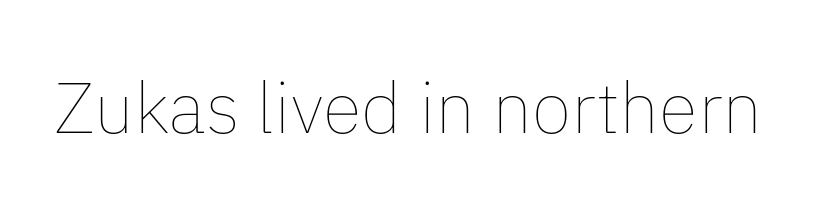
No italicization has been applied; the sample stays upright. Observe the ordinary spacing: letters are neighbours, not strangers. Stroke thickness stays within the range of a standard reading face or lighter. Anything drawn beneath the words? Only blank space. Note the varied advance widths — an 'i' is clearly narrower than an 'm'.
